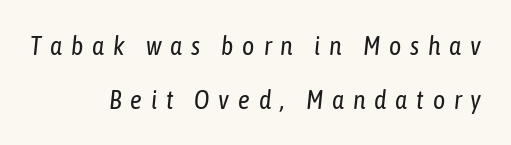
{"italic": "yes", "lean": "right", "slant_degrees": 6, "bold": "no", "underline": "no", "align": "right", "line_spacing": "loose", "line_spacing_ratio": 2.07, "letter_spacing": "wide", "letter_spacing_em": 0.34, "glyph_px": 26}
